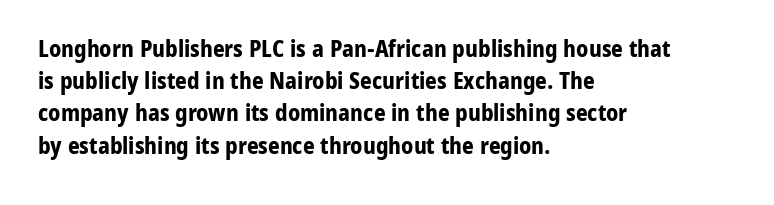
{"italic": "no", "bold": "yes", "underline": "no", "align": "left", "line_spacing": "normal", "line_spacing_ratio": 1.4, "letter_spacing": "normal", "letter_spacing_em": 0.0, "glyph_px": 23}
